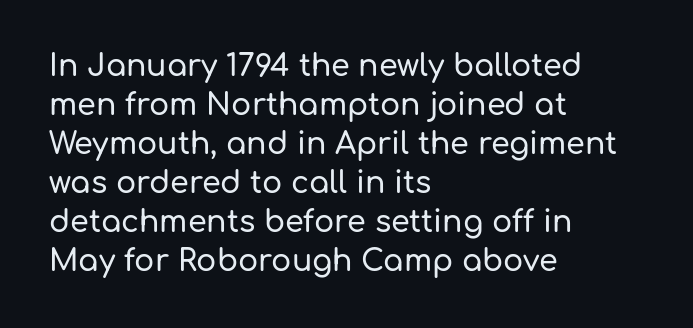
The image shows 30 px sans-serif type, upright; set left-aligned, normal line spacing (1.3x), normal letter spacing, not underlined; low stroke contrast and a medium x-height.
